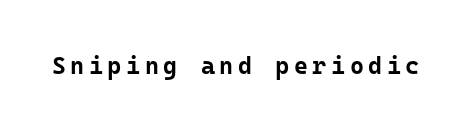
The image shows 24 px bold type, upright; set not underlined.
